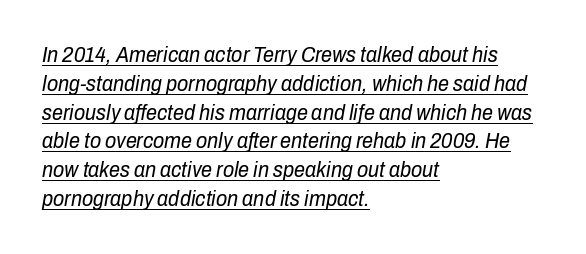
Q: Is the text bold? A: No.
Q: Is the text italic (slanted)? A: Yes, it leans right by about 10 degrees.
Q: Is the text underlined? A: Yes.
Q: How is the paragraph aligned? A: Left-aligned.
Q: Is the spacing between letters normal or unusually wide? A: Normal.
Q: Is the spacing between lines tight, normal or loose? A: Normal.
